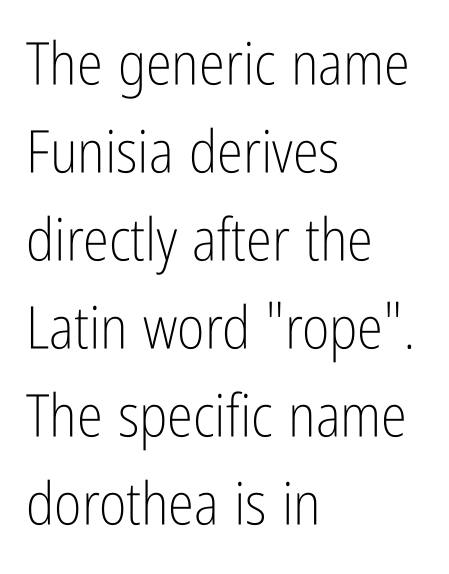
The image shows 59 px light, condensed sans-serif type, upright; set left-aligned, normal line spacing (1.49x), normal letter spacing, not underlined; low stroke contrast and a medium x-height.
